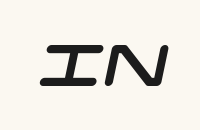
Q: Is the typeface a serif or a sans-serif typeface? A: Sans-serif.
Q: Is the text underlined? A: No.
Q: Is the spacing between letters normal or unusually wide? A: Normal.
Q: Width (condensed, normal, or wide)? A: Wide.
Q: Stroke contrast? A: Low.
Q: x-height? A: Large.
